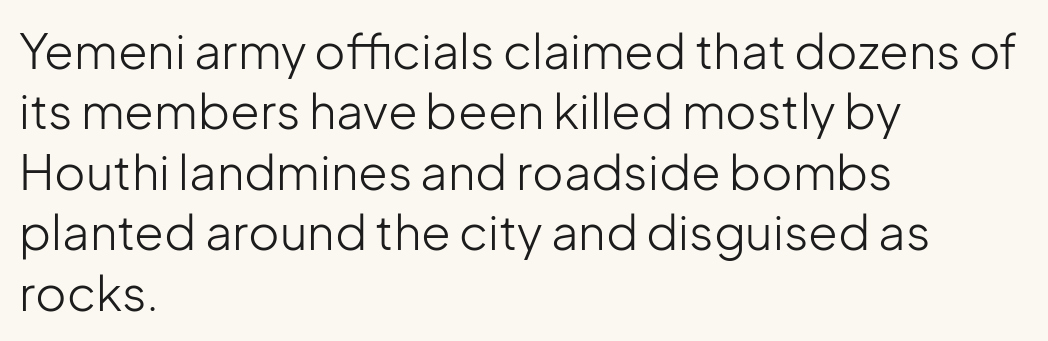
{"serif": "no", "italic": "no", "bold": "no", "weight": "light", "width": "normal", "stroke_contrast": "low", "x_height": "medium", "monospaced": "no", "underline": "no", "align": "left", "line_spacing": "normal", "line_spacing_ratio": 1.26, "letter_spacing": "normal", "letter_spacing_em": 0.0, "glyph_px": 48}
